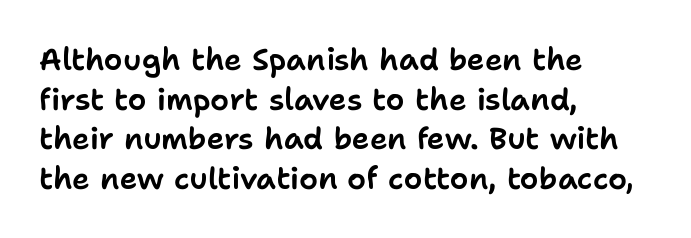
{"serif": "no", "italic": "no", "width": "normal", "stroke_contrast": "low", "x_height": "medium", "monospaced": "no", "underline": "no", "align": "left", "line_spacing": "normal", "line_spacing_ratio": 1.32, "letter_spacing": "normal", "letter_spacing_em": 0.0, "glyph_px": 30}
